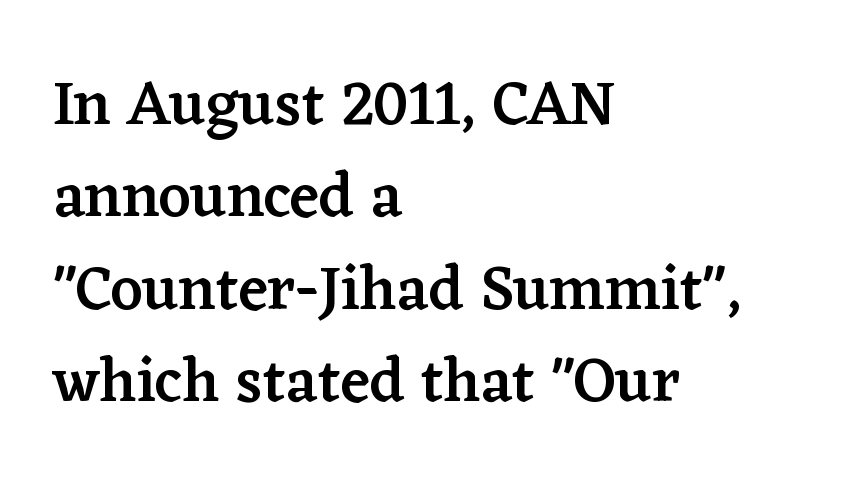
The image shows 62 px semibold serif type, upright; set left-aligned, normal line spacing (1.49x), normal letter spacing, not underlined; low stroke contrast and a medium x-height.
